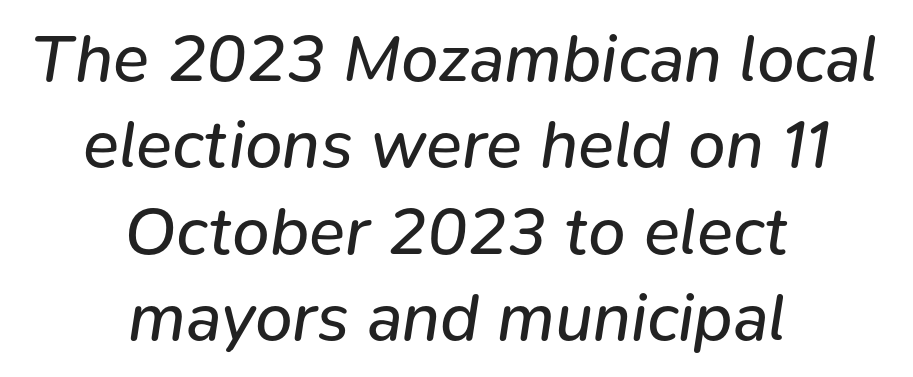
Q: Is the text bold? A: No.
Q: Is the text italic (slanted)? A: Yes, it leans right by about 9 degrees.
Q: Is the text underlined? A: No.
Q: How is the paragraph aligned? A: Centered.
Q: Is the spacing between letters normal or unusually wide? A: Normal.
Q: Is the spacing between lines tight, normal or loose? A: Normal.
Q: Width (condensed, normal, or wide)? A: Normal.
Q: Stroke contrast? A: Low.
Q: x-height? A: Medium.
Q: Monospaced? A: No.
